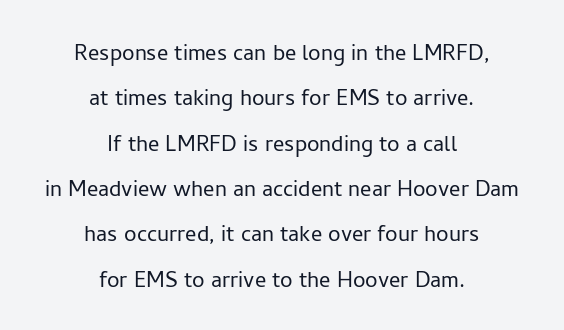
Letter spacing: default. The rendering shows plain stroke endings on the letterforms — a sans-serif design. Spacing verdict: proportional, widths tailored to each character. One-word summary of the alignment: center. The typography opts for an upright posture over an oblique one.
